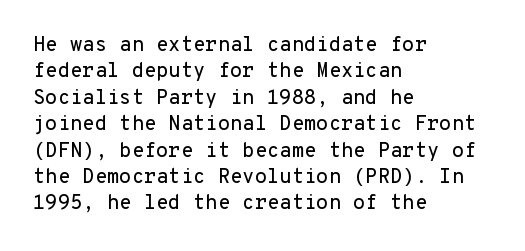
Default kerning and tracking; the words read as compact shapes. Evenly set lines give the paragraph a standard silhouette. In CSS terms this would be text-align: left. A bare baseline throughout the passage. Every character sits straight up, as roman type does.
